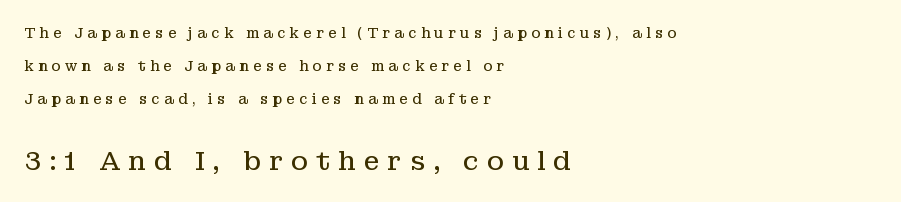
The image shows 26 px text type, upright; set left-aligned, loose line spacing (2.36x), unusually wide letter spacing (+0.3 em), not underlined; the second (bottom) block is 1.86x larger.
